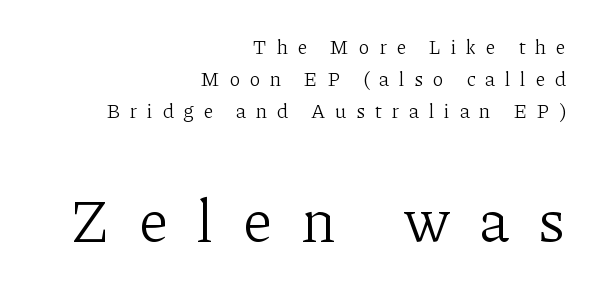
{"serif": "yes", "italic": "no", "bold": "no", "weight": "light", "width": "normal", "stroke_contrast": "low", "x_height": "medium", "monospaced": "no", "underline": "no", "align": "right", "line_spacing": "normal", "line_spacing_ratio": 1.6, "letter_spacing": "wide", "letter_spacing_em": 0.49, "larger_block": "second", "size_ratio": 3.0, "glyph_px": 60}
